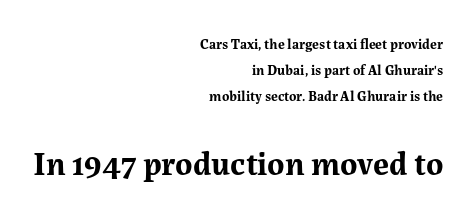
The image shows 33 px bold serif type, upright; set right-aligned, line spacing 1.87x, normal letter spacing, not underlined; the second (bottom) block is 2.36x larger; medium stroke contrast and a medium x-height.
